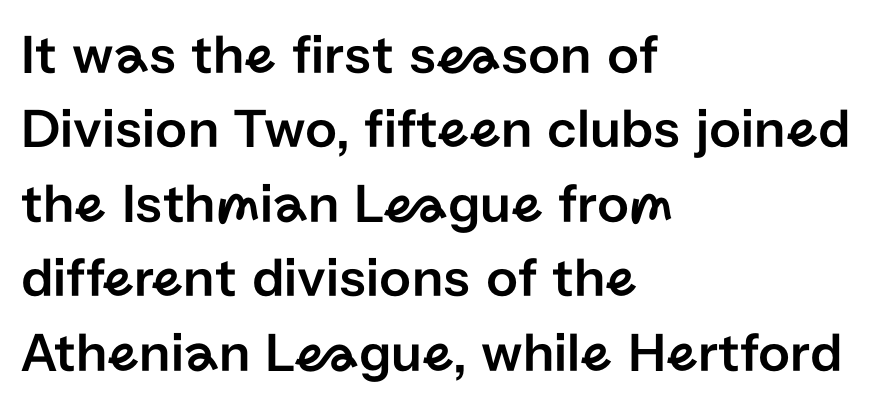
The image shows 56 px sans-serif type, upright; set left-aligned, normal line spacing (1.33x), normal letter spacing, not underlined; low stroke contrast and a medium x-height.
